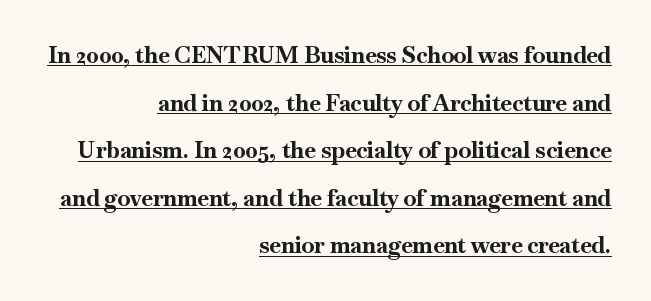
{"italic": "no", "bold": "yes", "underline": "yes", "align": "right", "line_spacing": "loose", "line_spacing_ratio": 2.07, "letter_spacing": "normal", "letter_spacing_em": 0.0, "glyph_px": 23}
